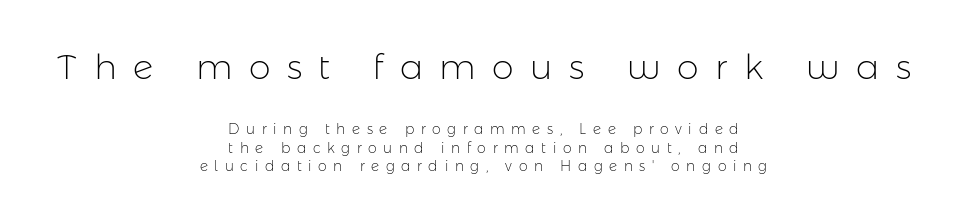
Each row of text sits above clean, open space. The block of text has a typical density, with ordinary space between rows. Italic: no, the glyphs are upright roman. The strokes are not fattened; the text isn't bold. Check where the strokes stop: nothing finishes them off — pure sans. The first block has been scaled up relative to the second.
